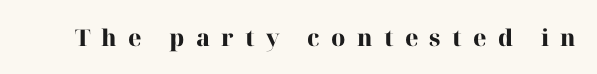
The image shows 23 px bold type, upright; set unusually wide letter spacing (+0.49 em), not underlined.
